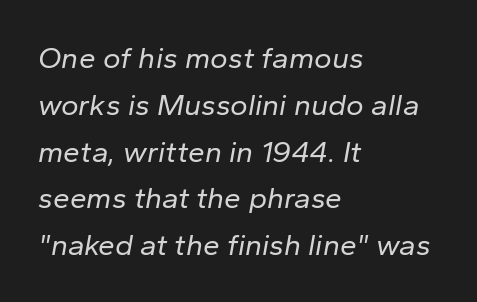
Q: Is the text bold? A: No.
Q: Is the text italic (slanted)? A: Yes, it leans right by about 10 degrees.
Q: Is the text underlined? A: No.
Q: How is the paragraph aligned? A: Left-aligned.
Q: Is the spacing between letters normal or unusually wide? A: Normal.
Q: Is the spacing between lines tight, normal or loose? A: Normal.
Q: Width (condensed, normal, or wide)? A: Normal.
Q: Stroke contrast? A: Low.
Q: x-height? A: Medium.
Q: Monospaced? A: No.
